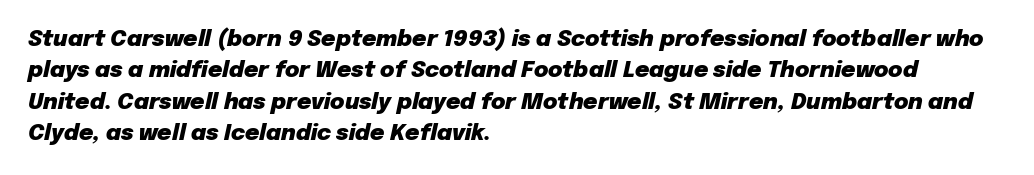
The image shows 22 px bold type, italic (leaning right); set left-aligned, normal line spacing (1.43x), normal letter spacing, not underlined.
